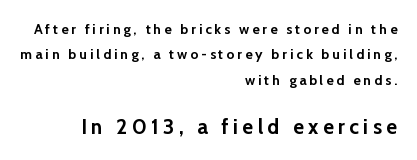
The image shows 21 px bold type, upright; set right-aligned, line spacing 1.81x, unusually wide letter spacing (+0.21 em), not underlined; the second (bottom) block is 1.5x larger.
